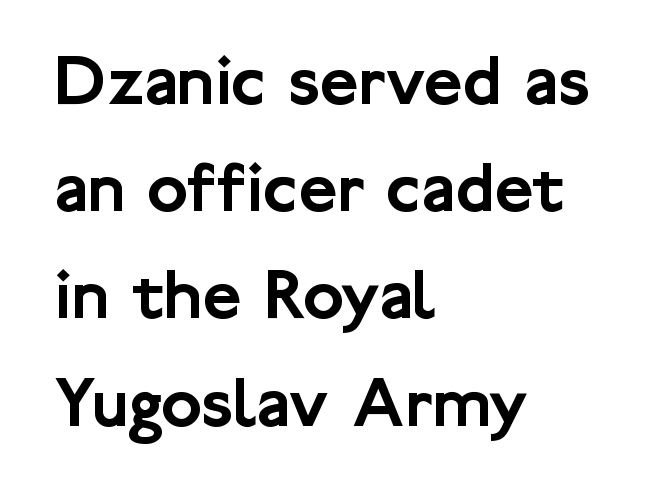
Q: Is the text italic (slanted)? A: No, it is upright.
Q: Is the typeface a serif or a sans-serif typeface? A: Sans-serif.
Q: Is the text underlined? A: No.
Q: How is the paragraph aligned? A: Left-aligned.
Q: Is the spacing between letters normal or unusually wide? A: Normal.
Q: Is the spacing between lines tight, normal or loose? A: Normal.
Q: Width (condensed, normal, or wide)? A: Normal.
Q: Stroke contrast? A: Low.
Q: x-height? A: Medium.
Q: Monospaced? A: No.
